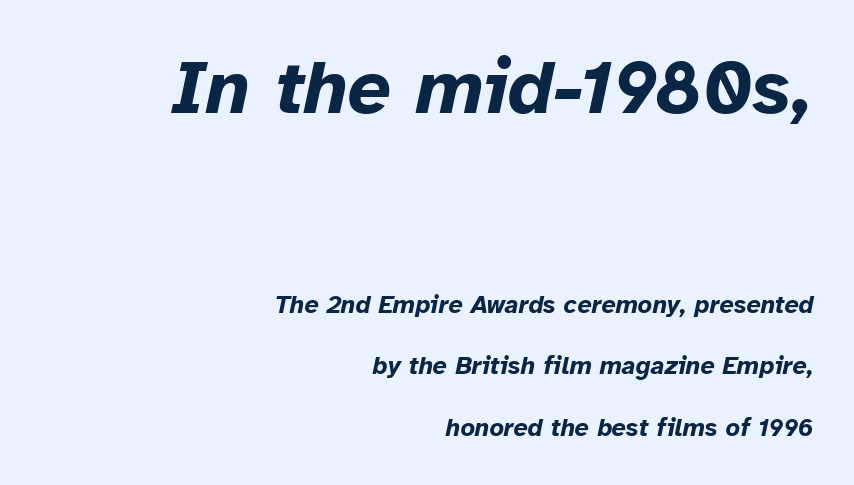
A full-strength bold gives these letters their thick strokes. No extra tracking has been applied to these lines. Note the varied advance widths — an 'i' is clearly narrower than an 'm'. The rendering uses a large line-height, opening up the rows.
